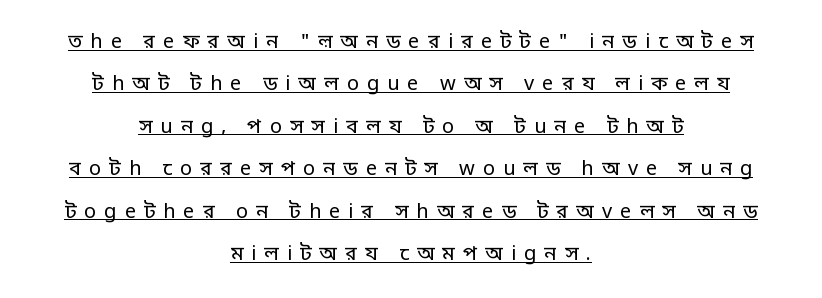
{"italic": "no", "bold": "no", "underline": "yes", "align": "center", "line_spacing": "loose", "line_spacing_ratio": 2.12, "letter_spacing": "wide", "letter_spacing_em": 0.4, "glyph_px": 20}
